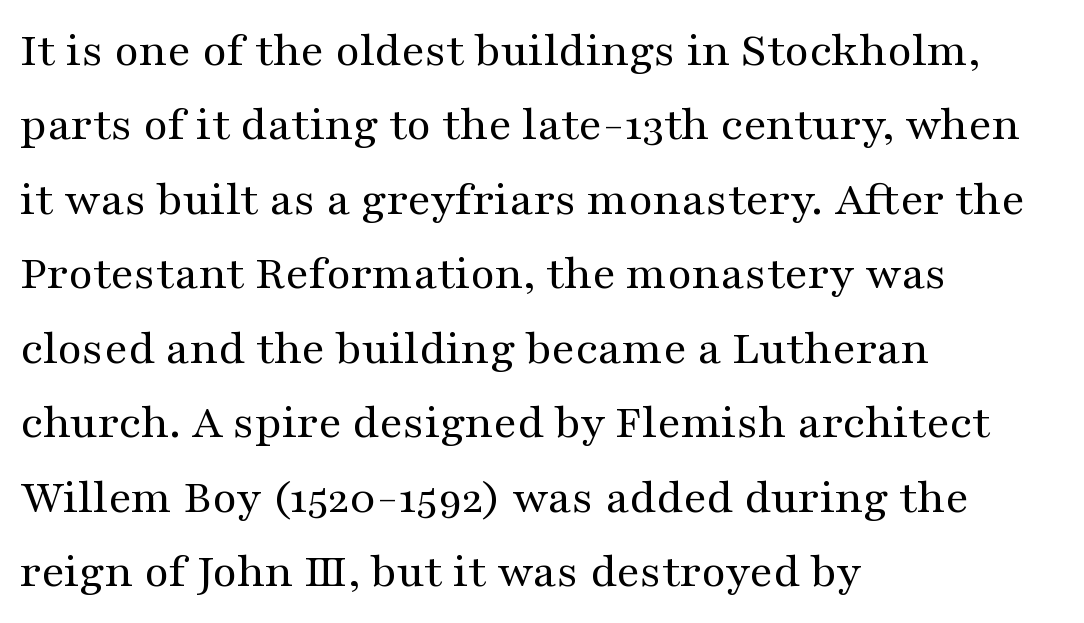
In CSS terms this would be text-align: left. Each stroke keeps to a modest, everyday thickness or less. Beneath every word, the page is bare. Italic? Not at all — the glyphs are vertical.
